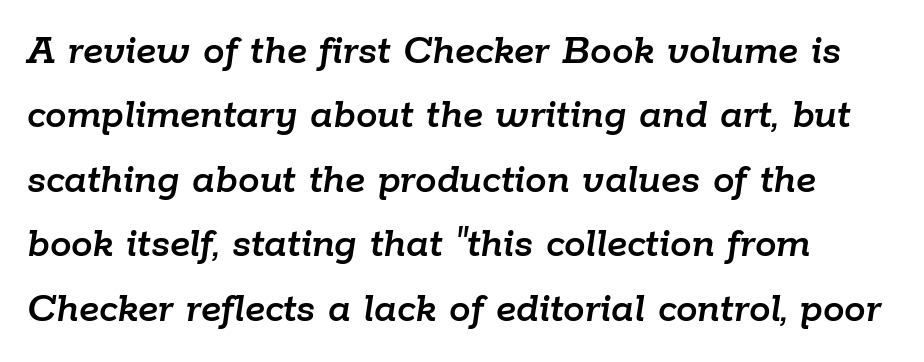
Descenders are the only things crossing below the line. Line spacing here is normal. There is no visible air inserted between adjacent glyphs. This sample has the flowing, uneven cadence of proportional lettering. Designer's note — italics engaged.
